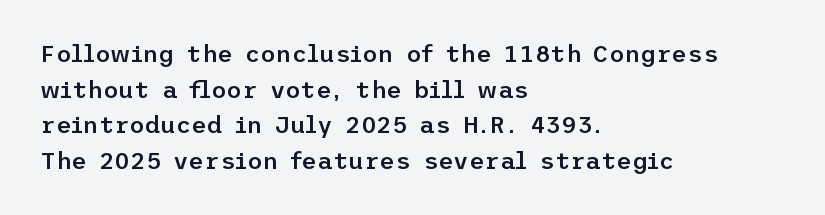
The image shows 24 px text type, upright; set left-aligned, normal line spacing (1.48x), normal letter spacing, not underlined.
